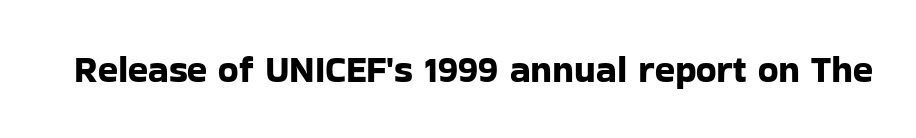
The image shows 37 px sans-serif type, upright; set normal letter spacing, not underlined; low stroke contrast and a medium x-height.
